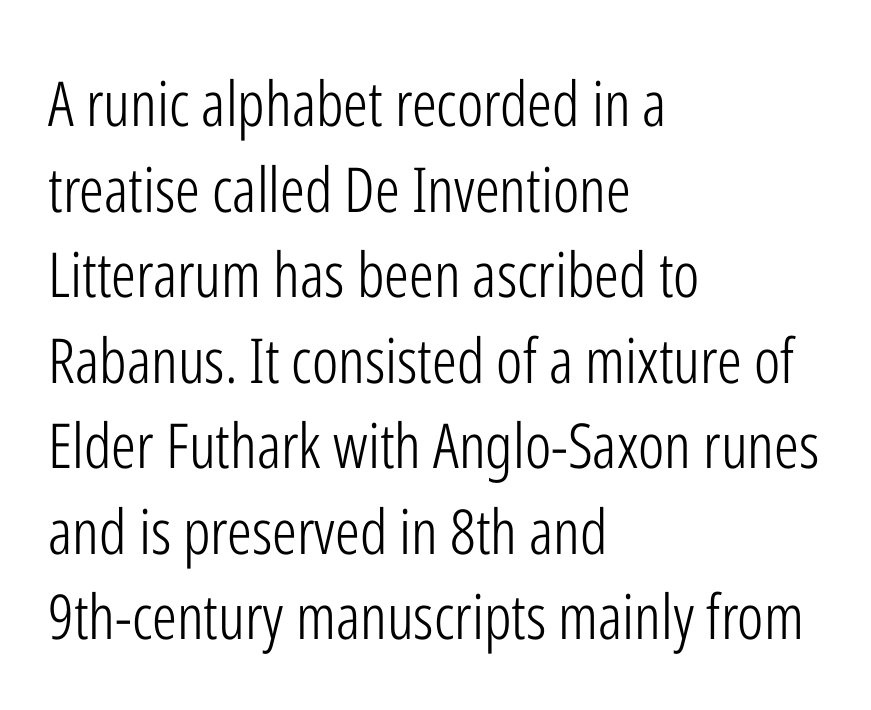
Q: Is the text bold? A: No.
Q: Is the text italic (slanted)? A: No, it is upright.
Q: Is the typeface a serif or a sans-serif typeface? A: Sans-serif.
Q: Is the text underlined? A: No.
Q: How is the paragraph aligned? A: Left-aligned.
Q: Is the spacing between letters normal or unusually wide? A: Normal.
Q: Is the spacing between lines tight, normal or loose? A: Normal.
Q: Width (condensed, normal, or wide)? A: Condensed.
Q: Stroke contrast? A: Low.
Q: x-height? A: Medium.
Q: Monospaced? A: No.
